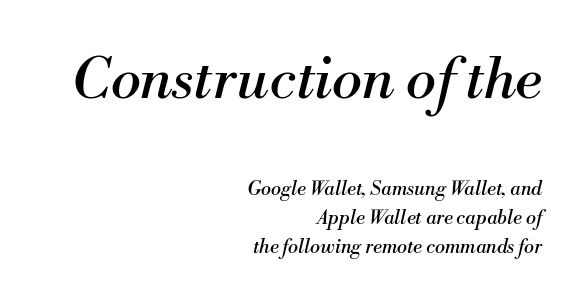
Q: Is the text bold? A: No.
Q: Is the text italic (slanted)? A: Yes, it leans right by about 13 degrees.
Q: Is the typeface a serif or a sans-serif typeface? A: Serif.
Q: Is the text underlined? A: No.
Q: How is the paragraph aligned? A: Right-aligned.
Q: Is the spacing between letters normal or unusually wide? A: Normal.
Q: Is the spacing between lines tight, normal or loose? A: Normal.
Q: Which block of text is set in a larger size, the first (top) or the second (bottom)? A: The first (top) one.
Q: Width (condensed, normal, or wide)? A: Normal.
Q: Stroke contrast? A: Medium.
Q: x-height? A: Small.
Q: Monospaced? A: No.
